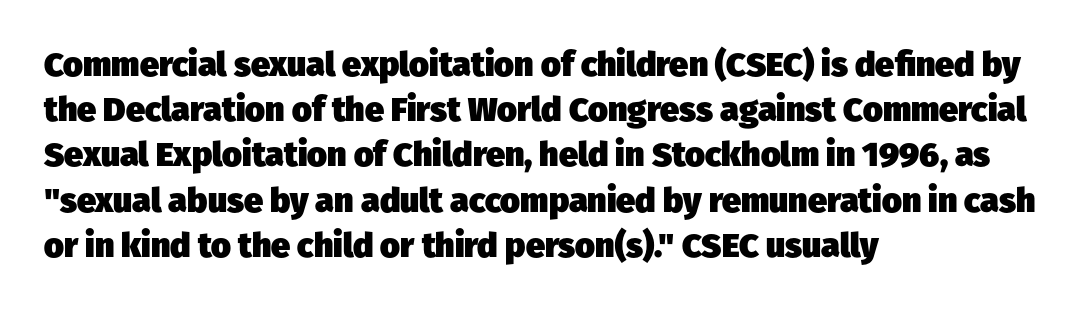
Q: Is the text bold? A: Yes.
Q: Is the typeface a serif or a sans-serif typeface? A: Sans-serif.
Q: Is the text underlined? A: No.
Q: How is the paragraph aligned? A: Left-aligned.
Q: Is the spacing between letters normal or unusually wide? A: Normal.
Q: Is the spacing between lines tight, normal or loose? A: Normal.
Q: Width (condensed, normal, or wide)? A: Normal.
Q: Stroke contrast? A: Low.
Q: x-height? A: Medium.
Q: Monospaced? A: No.
